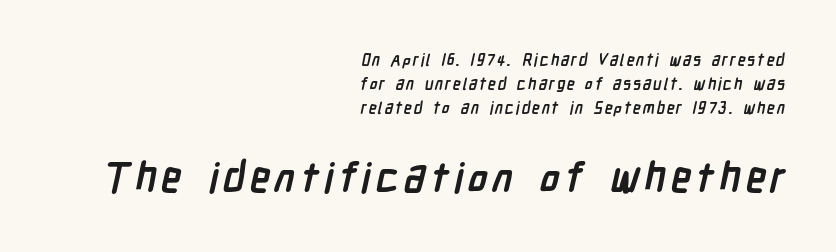
{"serif": "no", "bold": "yes", "weight": "semibold", "width": "condensed", "stroke_contrast": "low", "x_height": "medium", "monospaced": "no", "underline": "no", "align": "right", "line_spacing": "normal", "line_spacing_ratio": 1.51, "larger_block": "second", "size_ratio": 2.56, "glyph_px": 41}
